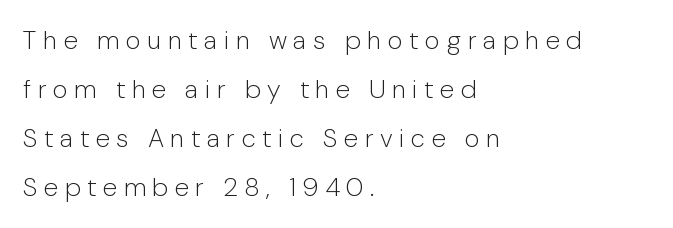
The passage shown is not underscored anywhere. Posture: straight, roman, zero tilt. The face used here is rendered with a markedly widened letterfit. The font is comparable to plain body text, perhaps lighter. The typesetter chose a ragged-right arrangement here.
